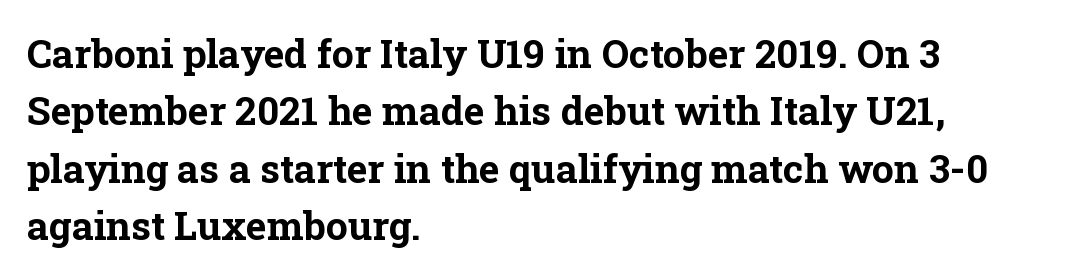
Honestly, the letter spacing is just normal — you wouldn't notice it. Normally led — the rows are evenly, conventionally spaced. The font is running at its bold setting. I'd call this a serif setting — the letters wear small feet. The rendering uses natural spacing where letterforms have individual widths. The lines are quadded left.
